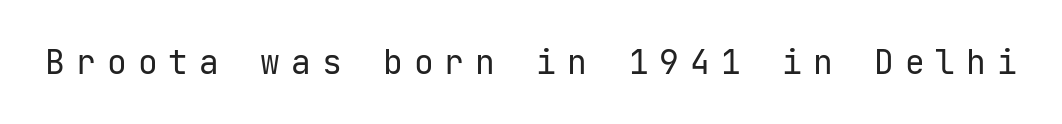
The image shows 33 px regular-weight sans-serif type, upright; set unusually wide letter spacing (+0.33 em), not underlined; low stroke contrast and a medium x-height.
